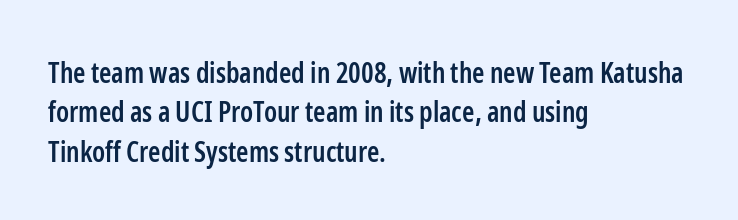
{"serif": "no", "italic": "no", "bold": "semi", "weight": "semibold", "width": "condensed", "stroke_contrast": "low", "x_height": "medium", "monospaced": "no", "underline": "no", "align": "left", "line_spacing": "normal", "line_spacing_ratio": 1.41, "letter_spacing": "normal", "letter_spacing_em": 0.0, "glyph_px": 28}
